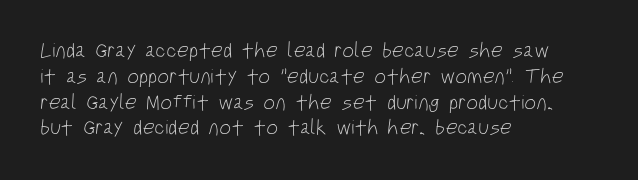
The image shows 21 px text type; set left-aligned, line spacing 1.23x, normal letter spacing, not underlined.
